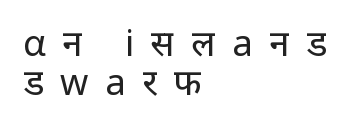
Q: Is the text bold? A: No.
Q: Is the text italic (slanted)? A: No, it is upright.
Q: Is the typeface a serif or a sans-serif typeface? A: Sans-serif.
Q: Is the text underlined? A: No.
Q: How is the paragraph aligned? A: Left-aligned.
Q: Is the spacing between letters normal or unusually wide? A: Unusually wide.
Q: Is the spacing between lines tight, normal or loose? A: Tight.
Q: Width (condensed, normal, or wide)? A: Normal.
Q: Stroke contrast? A: Low.
Q: x-height? A: Medium.
Q: Monospaced? A: No.
